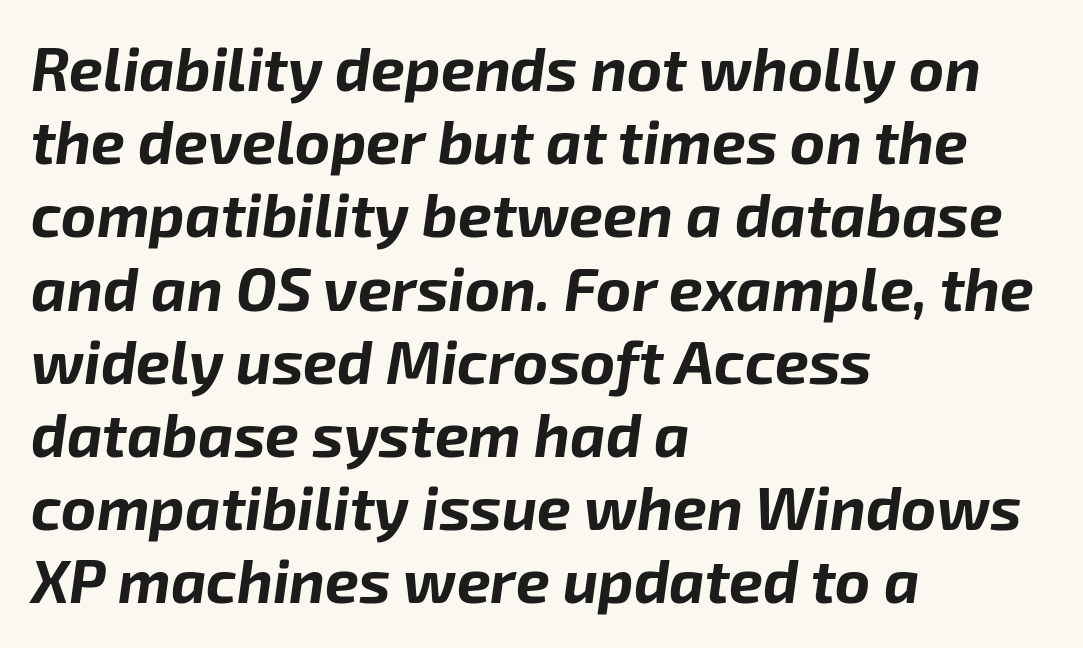
{"italic": "yes", "lean": "right", "slant_degrees": 8, "bold": "yes", "weight": "bold", "width": "normal", "stroke_contrast": "low", "x_height": "medium", "monospaced": "no", "underline": "no", "align": "left", "line_spacing_ratio": 1.22, "letter_spacing": "normal", "letter_spacing_em": 0.0, "glyph_px": 60}
